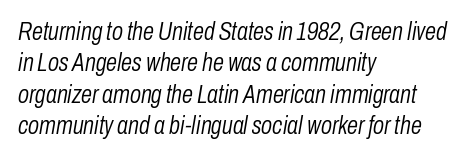
The image shows 25 px text type, italic (leaning right); set left-aligned, normal line spacing (1.26x), normal letter spacing, not underlined.
